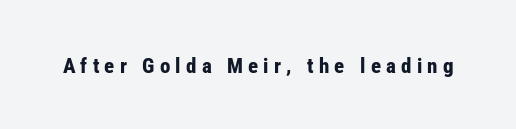
{"italic": "no", "bold": "yes", "underline": "no", "letter_spacing": "wide", "letter_spacing_em": 0.25, "glyph_px": 21}
